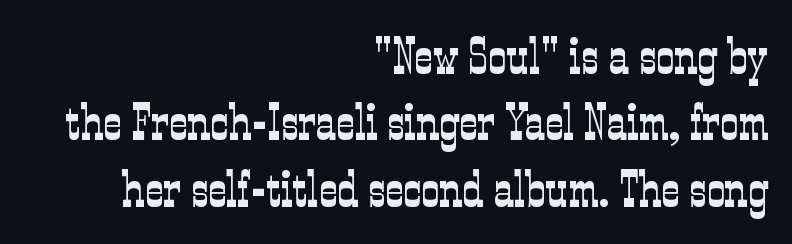
Q: Is the text bold? A: No.
Q: Is the text italic (slanted)? A: No, it is upright.
Q: Is the typeface a serif or a sans-serif typeface? A: Serif.
Q: Is the text underlined? A: No.
Q: How is the paragraph aligned? A: Right-aligned.
Q: Is the spacing between letters normal or unusually wide? A: Normal.
Q: Is the spacing between lines tight, normal or loose? A: Normal.
Q: Width (condensed, normal, or wide)? A: Condensed.
Q: Stroke contrast? A: Low.
Q: x-height? A: Medium.
Q: Monospaced? A: No.
